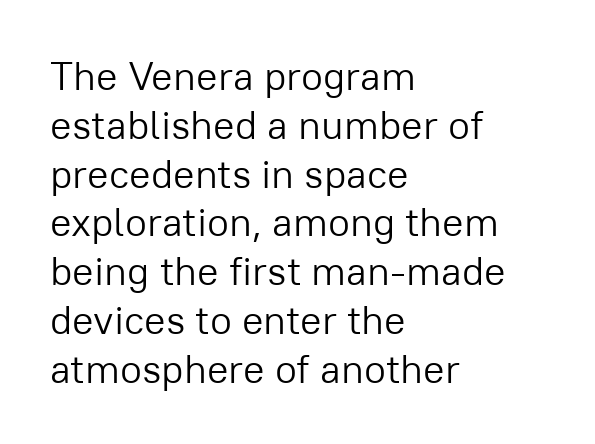
Q: Is the text bold? A: No.
Q: Is the text italic (slanted)? A: No, it is upright.
Q: Is the typeface a serif or a sans-serif typeface? A: Sans-serif.
Q: Is the text underlined? A: No.
Q: How is the paragraph aligned? A: Left-aligned.
Q: Is the spacing between letters normal or unusually wide? A: Normal.
Q: Width (condensed, normal, or wide)? A: Normal.
Q: Stroke contrast? A: Low.
Q: x-height? A: Medium.
Q: Monospaced? A: No.
